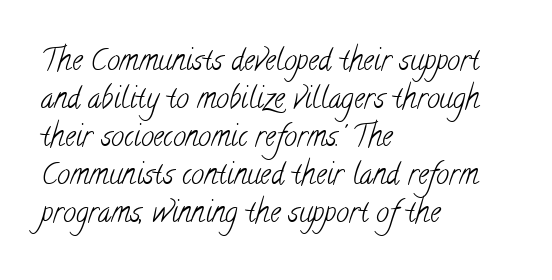
The font sits on the lighter half of the weight spectrum, regular included. Check the space under the baseline: it is left empty. Typeset ragged right — the left edge is the straight one. Students, observe: this is what conventionally led text looks like. Character widths vary here, with narrow letters taking less room than wide ones.
